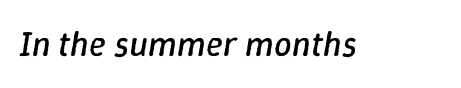
Q: Is the text bold? A: No.
Q: Is the text italic (slanted)? A: Yes, it leans right by about 9 degrees.
Q: Is the text underlined? A: No.
Q: Is the spacing between letters normal or unusually wide? A: Normal.
Q: Width (condensed, normal, or wide)? A: Normal.
Q: Stroke contrast? A: Low.
Q: x-height? A: Medium.
Q: Monospaced? A: No.
